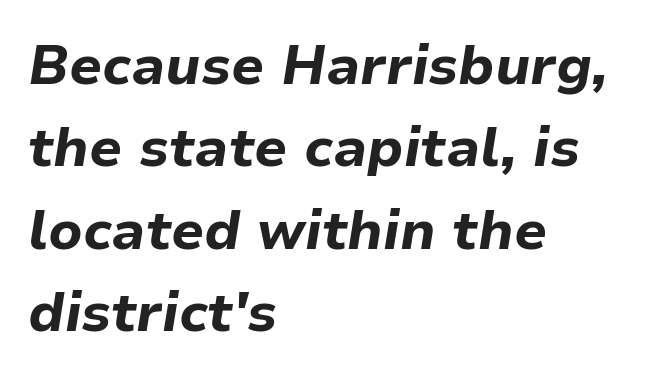
{"italic": "yes", "lean": "right", "slant_degrees": 9, "bold": "yes", "weight": "bold", "width": "normal", "stroke_contrast": "low", "x_height": "medium", "monospaced": "no", "underline": "no", "align": "left", "line_spacing": "normal", "line_spacing_ratio": 1.5, "letter_spacing": "normal", "letter_spacing_em": 0.0, "glyph_px": 55}
